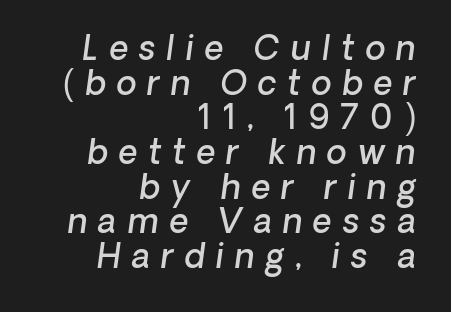
{"italic": "yes", "lean": "right", "slant_degrees": 8, "bold": "semi", "weight": "semibold", "width": "normal", "stroke_contrast": "low", "x_height": "medium", "monospaced": "no", "underline": "no", "align": "right", "line_spacing": "tight", "line_spacing_ratio": 1.05, "letter_spacing": "wide", "letter_spacing_em": 0.33, "glyph_px": 33}
